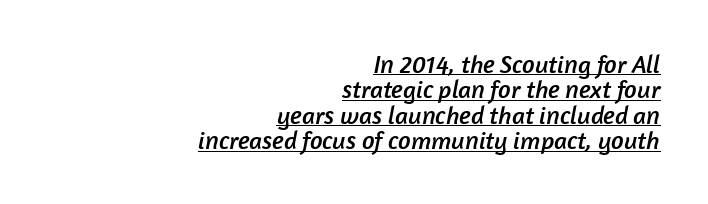
Honestly, the underline is the first thing you notice here. These lines are set flush right with a ragged left edge. The passage shown has conventional tracking throughout. The block of text is dense from top to bottom, with scant space between rows.
